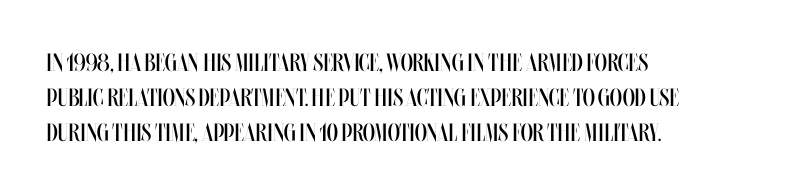
Nobody drew a line under any word here. The passage is arranged the way most books set body copy — flush left. Is the stroke heavy? The answer is a plain regular-or-lighter. Nobody touched the tracking dial on this one. A roman cut, with each character standing at attention. The space between consecutive lines is moderate.
